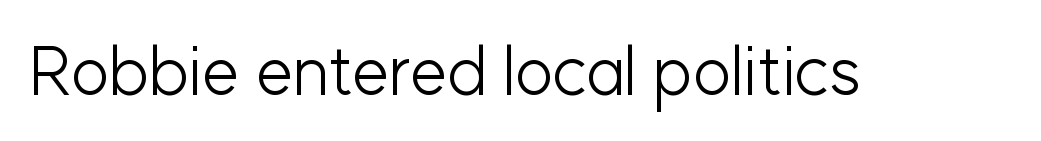
{"serif": "no", "italic": "no", "bold": "no", "weight": "light", "width": "normal", "stroke_contrast": "low", "x_height": "medium", "monospaced": "no", "underline": "no", "letter_spacing": "normal", "letter_spacing_em": 0.0, "glyph_px": 67}
